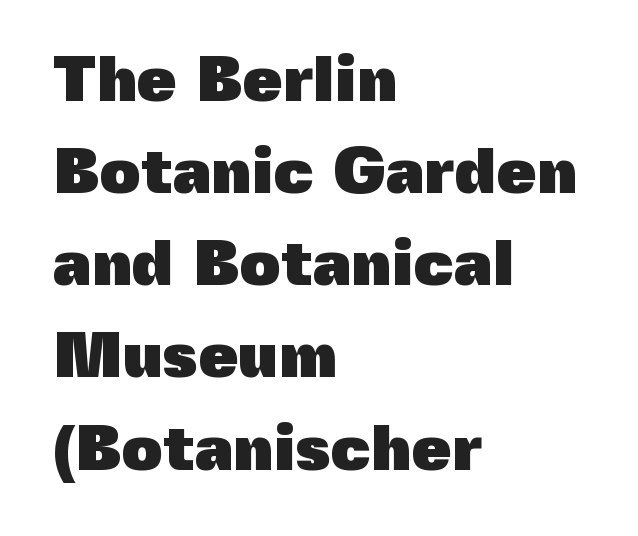
The image shows 64 px heavy sans-serif type, upright; set left-aligned, normal line spacing (1.44x), normal letter spacing, not underlined; a medium x-height.
